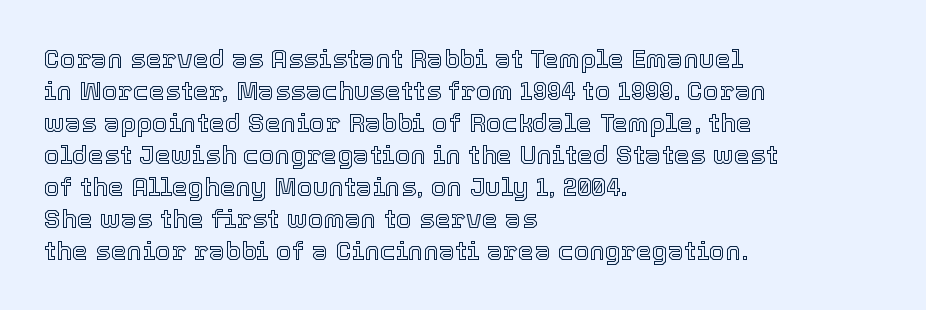
{"italic": "no", "underline": "no", "align": "left", "line_spacing_ratio": 1.23, "letter_spacing": "normal", "letter_spacing_em": 0.0, "glyph_px": 26}
